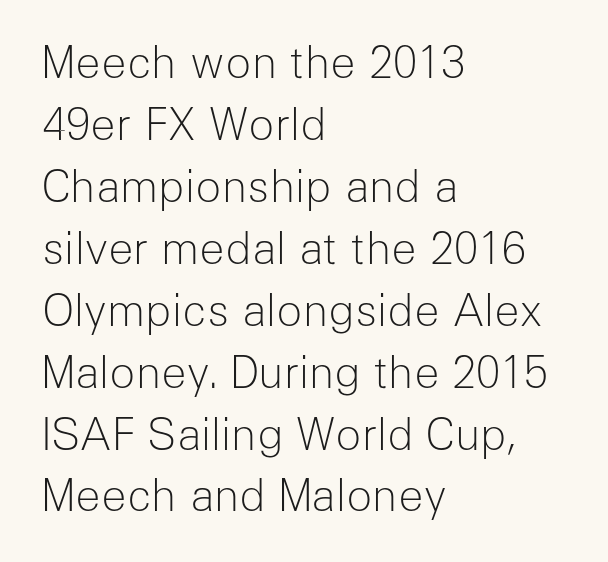
The image shows 43 px light sans-serif type, upright; set left-aligned, normal line spacing (1.44x), normal letter spacing, not underlined; low stroke contrast and a medium x-height.
